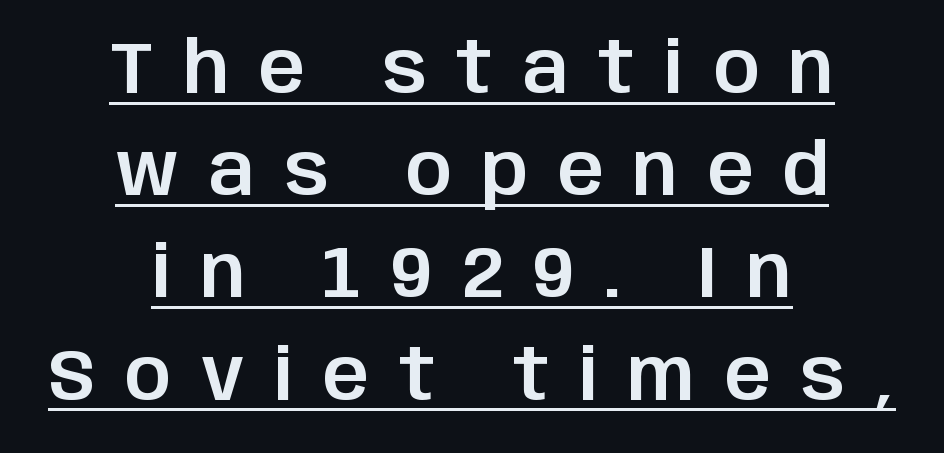
Spacing between characters has been opened up far beyond the box default. The lettering stays uniformly vertical, giving the passage a roman look. Note the varied advance widths — an 'i' is clearly narrower than an 'm'. Centered paragraph, ragged on both sides. The space between consecutive lines is moderate.
